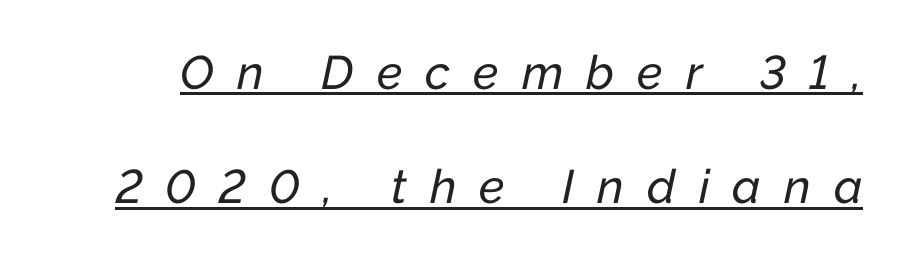
The image shows 47 px text type, italic (leaning right); set loose line spacing (2.43x), unusually wide letter spacing (+0.49 em), underlined; low stroke contrast and a medium x-height.
